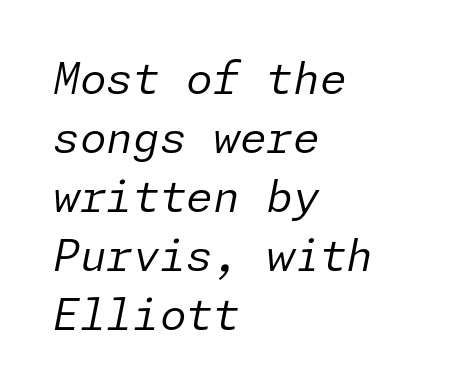
{"italic": "yes", "lean": "right", "slant_degrees": 11, "bold": "no", "weight": "regular", "width": "normal", "stroke_contrast": "low", "x_height": "medium", "underline": "no", "align": "left", "line_spacing": "normal", "line_spacing_ratio": 1.37, "letter_spacing": "normal", "letter_spacing_em": 0.0, "glyph_px": 43}
